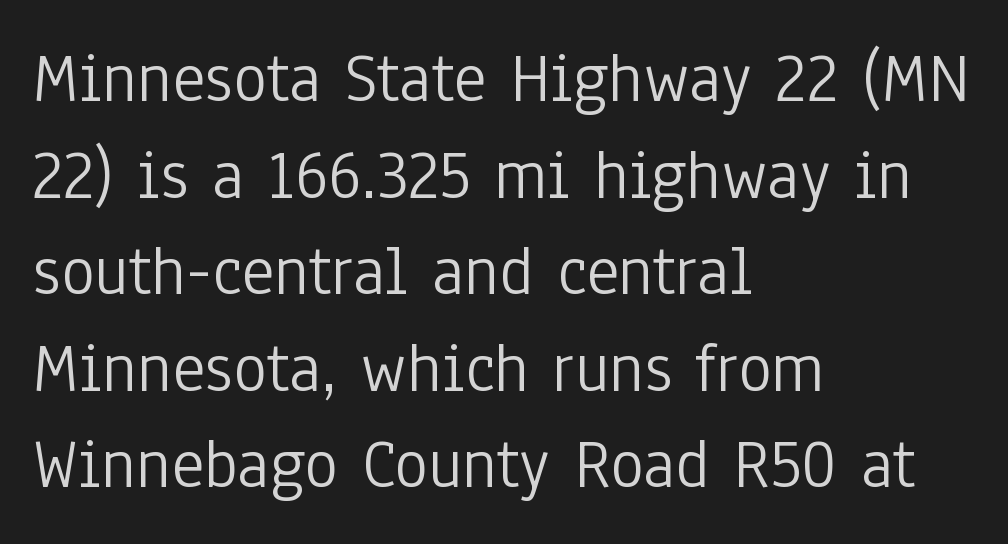
Q: Is the text bold? A: No.
Q: Is the text italic (slanted)? A: No, it is upright.
Q: Is the typeface a serif or a sans-serif typeface? A: Sans-serif.
Q: Is the text underlined? A: No.
Q: How is the paragraph aligned? A: Left-aligned.
Q: Is the spacing between letters normal or unusually wide? A: Normal.
Q: Is the spacing between lines tight, normal or loose? A: Normal.
Q: Width (condensed, normal, or wide)? A: Condensed.
Q: Stroke contrast? A: Low.
Q: x-height? A: Medium.
Q: Monospaced? A: No.
